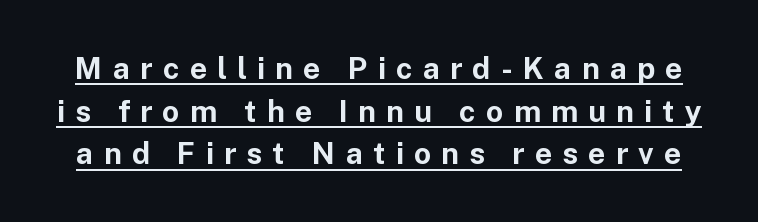
{"serif": "no", "italic": "no", "bold": "yes", "weight": "bold", "width": "normal", "stroke_contrast": "low", "x_height": "medium", "monospaced": "no", "underline": "yes", "line_spacing": "normal", "line_spacing_ratio": 1.42, "letter_spacing": "wide", "letter_spacing_em": 0.34, "glyph_px": 30}
